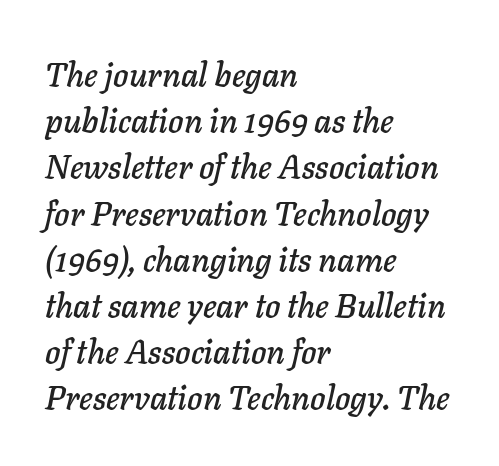
Q: Is the text italic (slanted)? A: Yes, it leans right by about 11 degrees.
Q: Is the text underlined? A: No.
Q: How is the paragraph aligned? A: Left-aligned.
Q: Is the spacing between letters normal or unusually wide? A: Normal.
Q: Is the spacing between lines tight, normal or loose? A: Normal.
Q: Width (condensed, normal, or wide)? A: Normal.
Q: Stroke contrast? A: Low.
Q: x-height? A: Medium.
Q: Monospaced? A: No.
